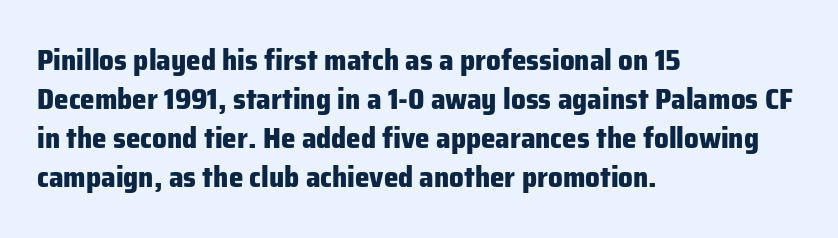
Q: Is the text bold? A: Yes.
Q: Is the text italic (slanted)? A: No, it is upright.
Q: Is the typeface a serif or a sans-serif typeface? A: Sans-serif.
Q: Is the text underlined? A: No.
Q: How is the paragraph aligned? A: Left-aligned.
Q: Is the spacing between letters normal or unusually wide? A: Normal.
Q: Is the spacing between lines tight, normal or loose? A: Normal.
Q: Width (condensed, normal, or wide)? A: Normal.
Q: Stroke contrast? A: Low.
Q: x-height? A: Medium.
Q: Monospaced? A: No.
